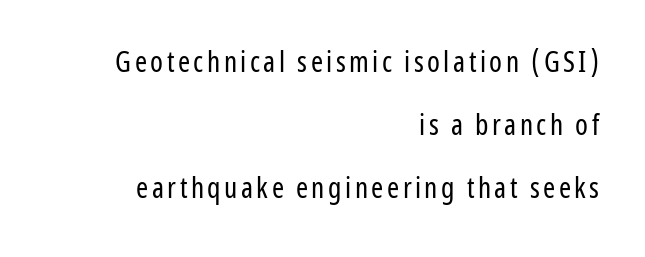
Q: Is the text bold? A: No.
Q: Is the text italic (slanted)? A: No, it is upright.
Q: Is the typeface a serif or a sans-serif typeface? A: Sans-serif.
Q: Is the text underlined? A: No.
Q: How is the paragraph aligned? A: Right-aligned.
Q: Is the spacing between lines tight, normal or loose? A: Loose.
Q: Width (condensed, normal, or wide)? A: Condensed.
Q: Stroke contrast? A: Low.
Q: x-height? A: Medium.
Q: Monospaced? A: No.
